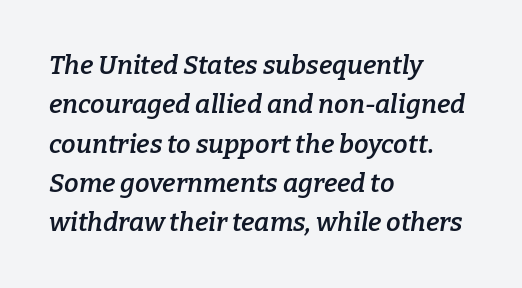
Quick note: underline off. Emphasis-style slanted type is in use. In terms of letterspacing, this is plain default setting. Layout note: lines flush left.
